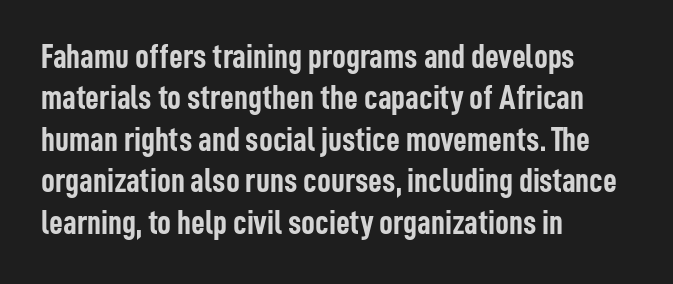
The image shows 34 px semibold, condensed sans-serif type, upright; set left-aligned, line spacing 1.22x, normal letter spacing, not underlined; low stroke contrast and a medium x-height.
